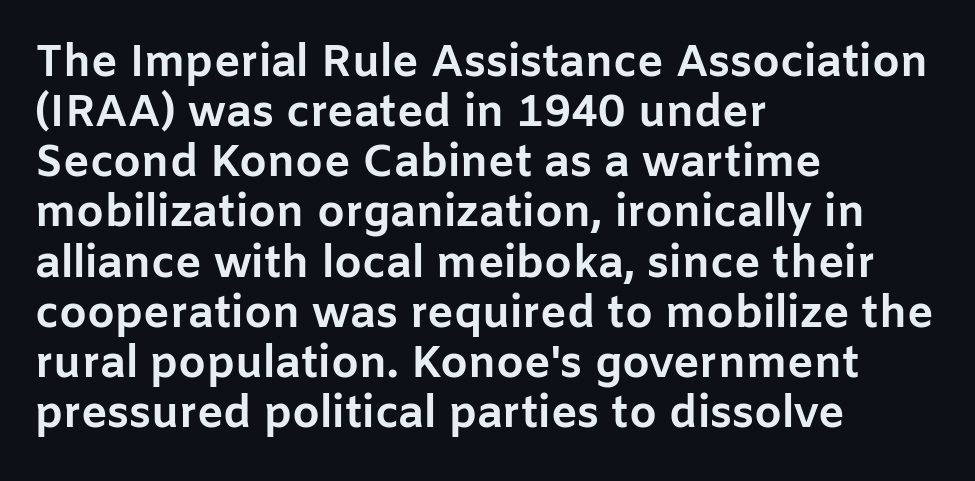
Q: Is the text bold? A: Yes.
Q: Is the text italic (slanted)? A: No, it is upright.
Q: Is the typeface a serif or a sans-serif typeface? A: Sans-serif.
Q: Is the text underlined? A: No.
Q: How is the paragraph aligned? A: Left-aligned.
Q: Is the spacing between letters normal or unusually wide? A: Normal.
Q: Is the spacing between lines tight, normal or loose? A: Tight.
Q: Width (condensed, normal, or wide)? A: Normal.
Q: Stroke contrast? A: Low.
Q: x-height? A: Medium.
Q: Monospaced? A: No.
